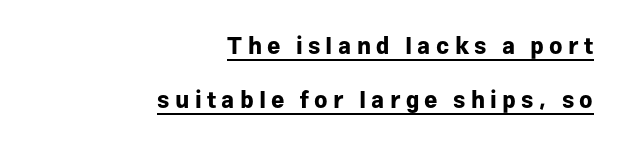
Q: Is the text bold? A: Yes.
Q: Is the text italic (slanted)? A: No, it is upright.
Q: Is the text underlined? A: Yes.
Q: How is the paragraph aligned? A: Right-aligned.
Q: Is the spacing between letters normal or unusually wide? A: Unusually wide.
Q: Is the spacing between lines tight, normal or loose? A: Loose.
